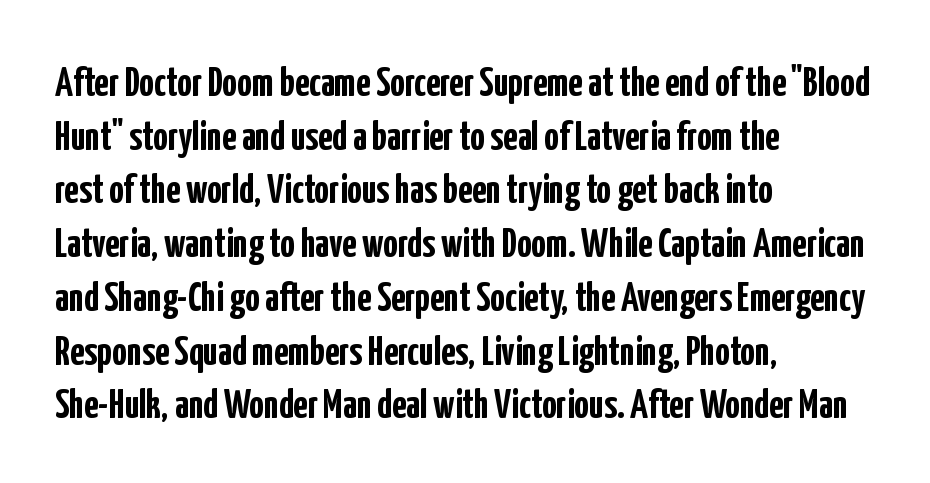
{"serif": "no", "italic": "no", "bold": "yes", "weight": "semibold", "width": "condensed", "stroke_contrast": "low", "x_height": "medium", "monospaced": "no", "underline": "no", "align": "left", "line_spacing": "normal", "line_spacing_ratio": 1.31, "letter_spacing": "normal", "letter_spacing_em": 0.0, "glyph_px": 41}
